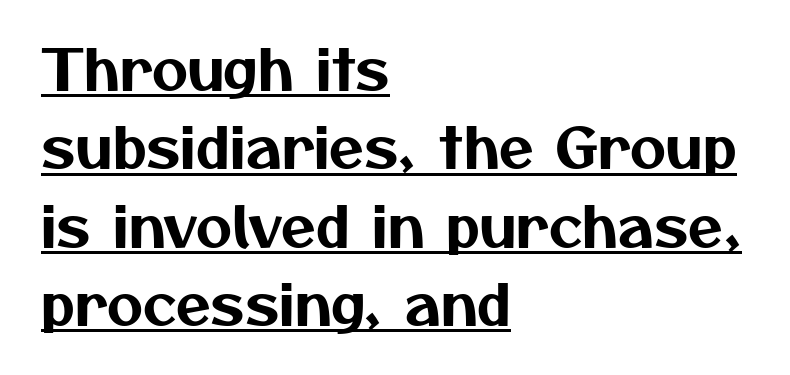
The face used here is proportionally spaced, like ordinary book or web type. Regarding serifs, this sample does without them. The ragged edge is on the right, which tells us the setting is flush left. A typesetter would call this zero additional tracking. The lettering is marked with a stroke running underneath it. Quick note: interline space is typical.
